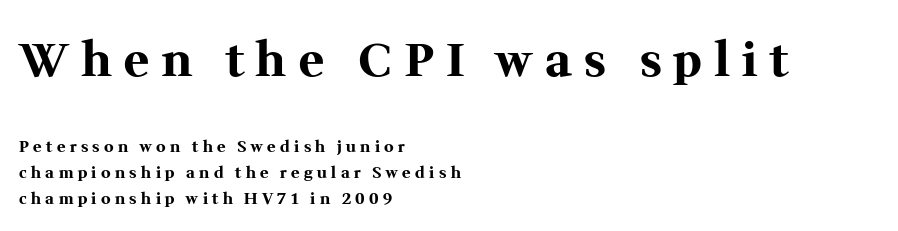
Q: Is the text bold? A: Yes.
Q: Is the text italic (slanted)? A: No, it is upright.
Q: Is the typeface a serif or a sans-serif typeface? A: Serif.
Q: Is the text underlined? A: No.
Q: How is the paragraph aligned? A: Left-aligned.
Q: Is the spacing between letters normal or unusually wide? A: Unusually wide.
Q: Is the spacing between lines tight, normal or loose? A: Normal.
Q: Which block of text is set in a larger size, the first (top) or the second (bottom)? A: The first (top) one.
Q: Width (condensed, normal, or wide)? A: Normal.
Q: Stroke contrast? A: Medium.
Q: x-height? A: Medium.
Q: Monospaced? A: No.
